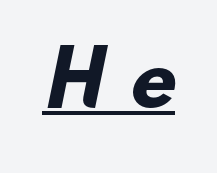
The image shows 74 px heavy, wide sans-serif type; set unusually wide letter spacing (+0.32 em), underlined; low stroke contrast and a small x-height.
